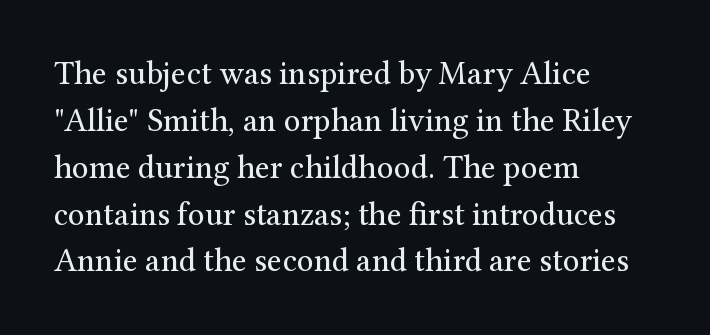
The image shows 33 px regular-weight serif type, upright; set left-aligned, normal line spacing (1.42x), normal letter spacing, not underlined; medium stroke contrast and a medium x-height.
